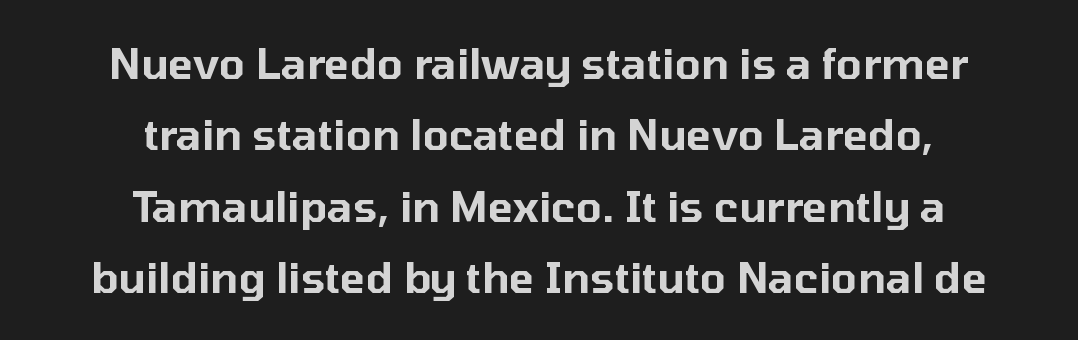
What kind of face is this? One without serifs — a sans. No word sits above an underline. These lines stack symmetrically, like a column narrowing and widening about its center. Varying glyph widths throughout — classic text-font behaviour.
